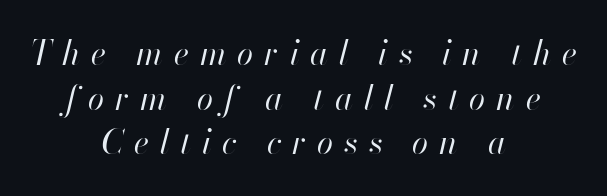
{"italic": "yes", "lean": "right", "slant_degrees": 13, "bold": "no", "weight": "regular", "width": "normal", "stroke_contrast": "high", "x_height": "small", "monospaced": "no", "underline": "no", "align": "center", "line_spacing": "normal", "line_spacing_ratio": 1.35, "letter_spacing": "wide", "letter_spacing_em": 0.33, "glyph_px": 33}
